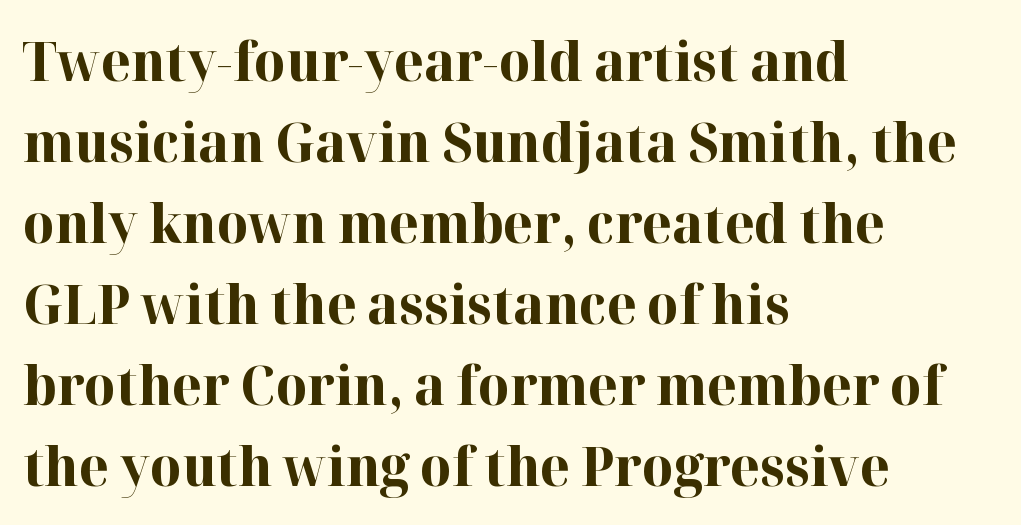
Notice how the passage keeps a crisp vertical edge on the left only. You could not count columns in this text — the font is proportionally spaced. Designer's note — italics off, roman on. Font category for this specimen: serif.
